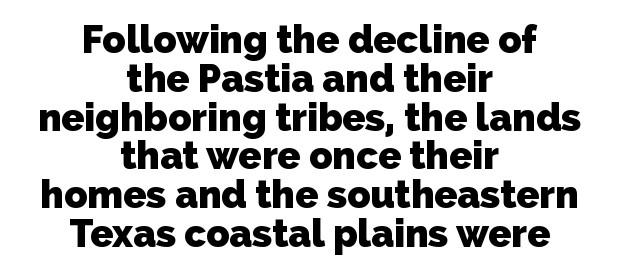
Q: Is the text bold? A: Yes.
Q: Is the typeface a serif or a sans-serif typeface? A: Sans-serif.
Q: Is the text underlined? A: No.
Q: How is the paragraph aligned? A: Centered.
Q: Is the spacing between letters normal or unusually wide? A: Normal.
Q: Is the spacing between lines tight, normal or loose? A: Tight.
Q: Width (condensed, normal, or wide)? A: Normal.
Q: Stroke contrast? A: Low.
Q: x-height? A: Medium.
Q: Monospaced? A: No.
